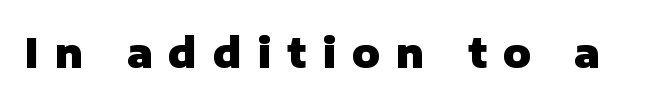
Q: Is the text bold? A: Yes.
Q: Is the text italic (slanted)? A: No, it is upright.
Q: Is the typeface a serif or a sans-serif typeface? A: Sans-serif.
Q: Is the text underlined? A: No.
Q: Is the spacing between letters normal or unusually wide? A: Unusually wide.
Q: Width (condensed, normal, or wide)? A: Normal.
Q: Stroke contrast? A: Low.
Q: x-height? A: Medium.
Q: Monospaced? A: No.
